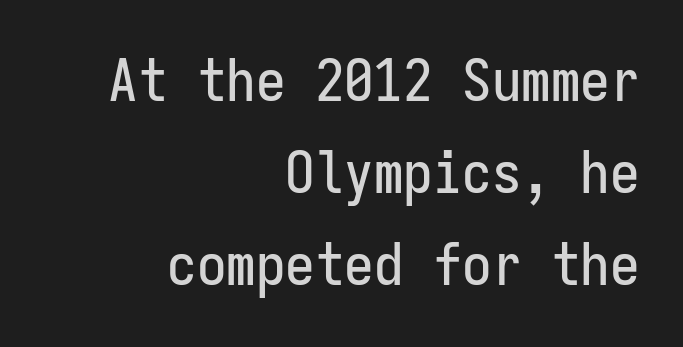
Looks like terminal output: every glyph gets an equal slot. Horizontal alignment here is rightward, an uncommon choice for prose. Check where the strokes stop: nothing finishes them off — pure sans. A normal amount of white space separates one row of letters from the next. The string is rendered with underlining switched off. Every character sits straight up, as roman type does.
